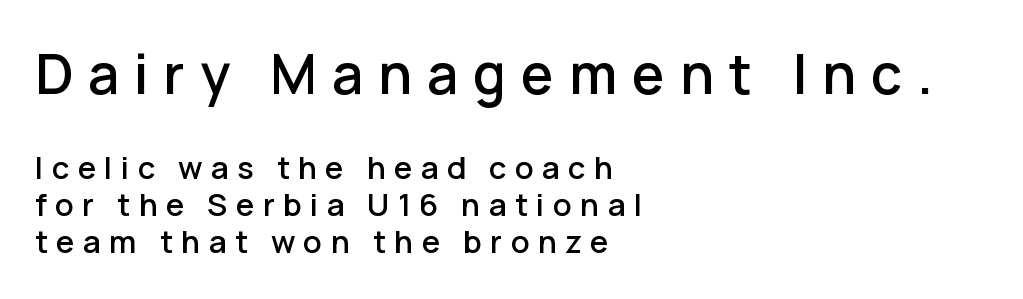
{"serif": "no", "italic": "no", "width": "normal", "stroke_contrast": "low", "x_height": "medium", "monospaced": "no", "underline": "no", "align": "left", "line_spacing_ratio": 1.2, "letter_spacing": "wide", "letter_spacing_em": 0.27, "larger_block": "first", "size_ratio": 1.77, "glyph_px": 55}
